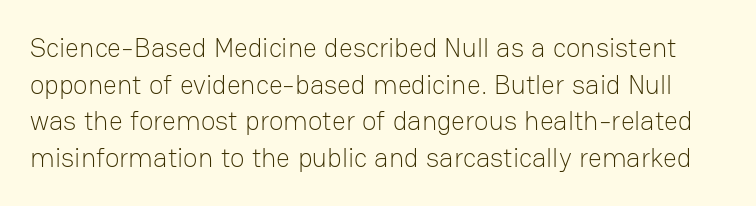
The image shows 27 px text type, upright; set normal line spacing (1.36x), normal letter spacing, not underlined.
